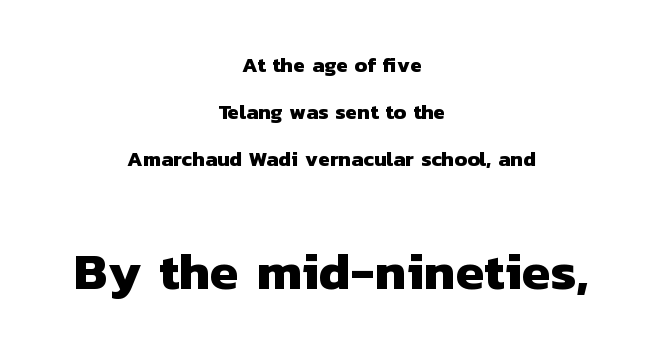
The passage shown begins with its smaller block and ends with its larger one. Is this a fixed-width face? No — the glyphs have proportional, varying widths. Nope, no serifs anywhere on these letters. Typesetter's note: full bold, strokes at maximum text heaviness. Glyph-to-glyph distance matches everyday printed text.
